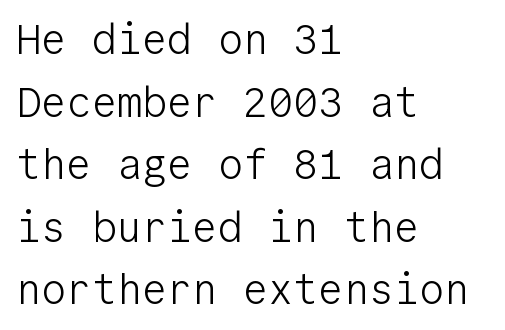
{"serif": "no", "italic": "no", "bold": "no", "weight": "light", "width": "normal", "stroke_contrast": "low", "x_height": "medium", "monospaced": "yes", "underline": "no", "align": "left", "line_spacing": "normal", "line_spacing_ratio": 1.49, "letter_spacing": "normal", "letter_spacing_em": 0.0, "glyph_px": 42}
